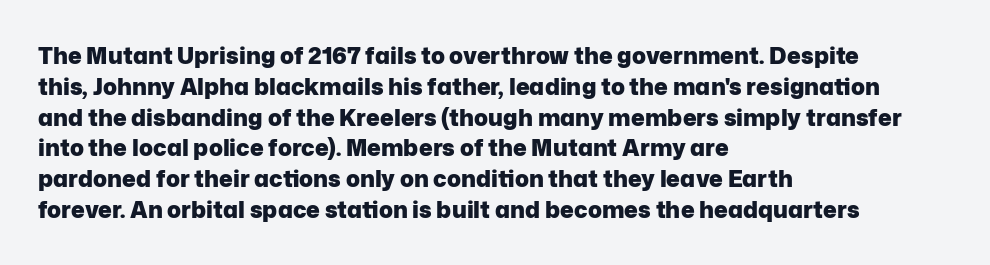
The image shows 23 px bold type, upright; set left-aligned, normal line spacing (1.34x), normal letter spacing, not underlined.
